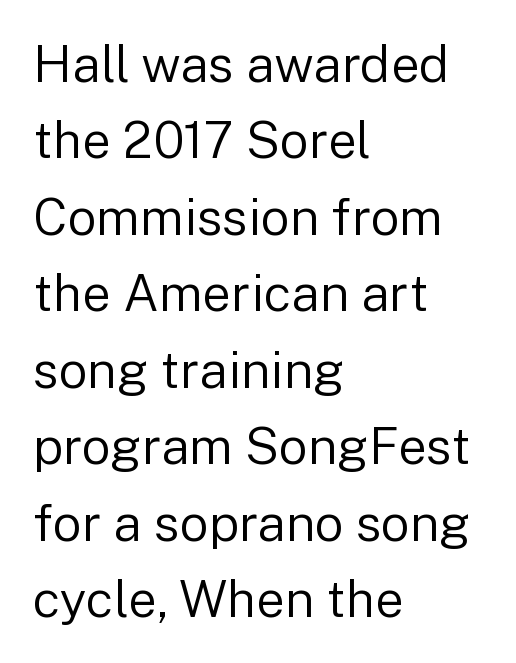
{"serif": "no", "italic": "no", "bold": "no", "weight": "regular", "width": "normal", "stroke_contrast": "low", "x_height": "medium", "monospaced": "no", "underline": "no", "align": "left", "line_spacing": "normal", "line_spacing_ratio": 1.5, "letter_spacing": "normal", "letter_spacing_em": 0.0, "glyph_px": 51}
